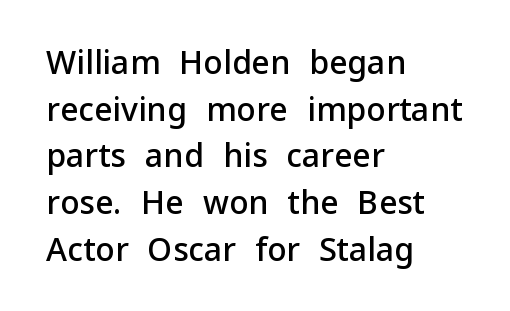
Q: Is the text bold? A: Semi-bold.
Q: Is the text italic (slanted)? A: No, it is upright.
Q: Is the typeface a serif or a sans-serif typeface? A: Sans-serif.
Q: Is the text underlined? A: No.
Q: How is the paragraph aligned? A: Left-aligned.
Q: Is the spacing between letters normal or unusually wide? A: Normal.
Q: Is the spacing between lines tight, normal or loose? A: Normal.
Q: Width (condensed, normal, or wide)? A: Normal.
Q: Stroke contrast? A: Low.
Q: x-height? A: Medium.
Q: Monospaced? A: No.
